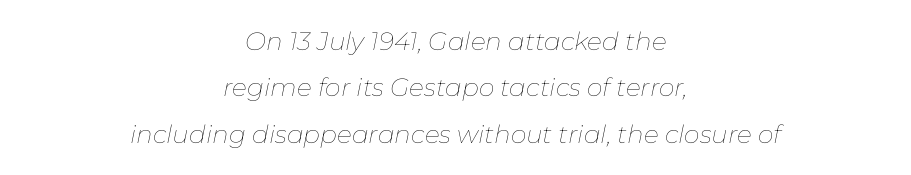
Q: Is the text bold? A: No.
Q: Is the text italic (slanted)? A: Yes, it leans right by about 11 degrees.
Q: Is the text underlined? A: No.
Q: How is the paragraph aligned? A: Centered.
Q: Is the spacing between letters normal or unusually wide? A: Normal.
